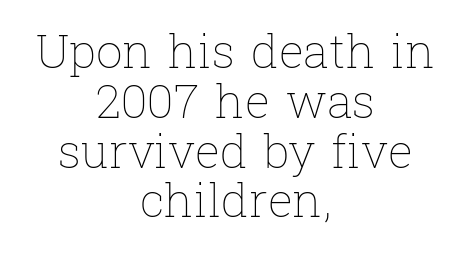
Q: Is the text bold? A: No.
Q: Is the text italic (slanted)? A: No, it is upright.
Q: Is the text underlined? A: No.
Q: How is the paragraph aligned? A: Centered.
Q: Is the spacing between letters normal or unusually wide? A: Normal.
Q: Is the spacing between lines tight, normal or loose? A: Tight.
Q: Width (condensed, normal, or wide)? A: Normal.
Q: Stroke contrast? A: Low.
Q: x-height? A: Medium.
Q: Monospaced? A: No.
